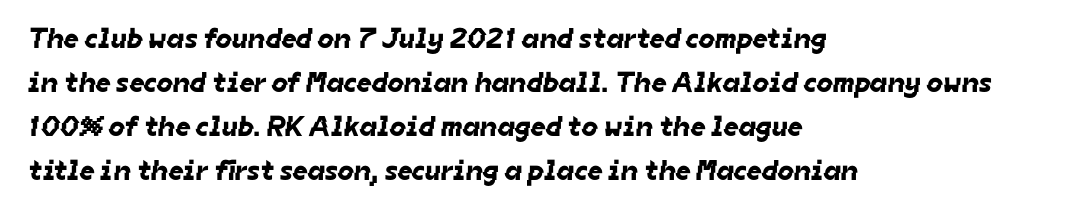
The image shows 29 px sans-serif type; set left-aligned, normal line spacing (1.52x), normal letter spacing, not underlined; low stroke contrast and a medium x-height.
